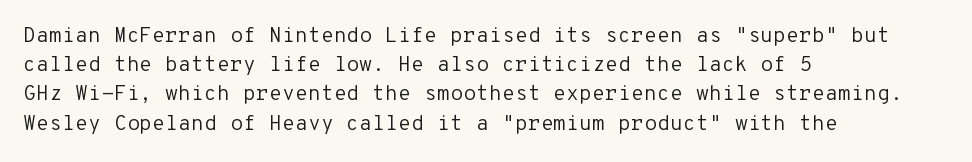
The image shows 21 px text type, upright; set left-aligned, normal line spacing (1.39x), normal letter spacing, not underlined.
